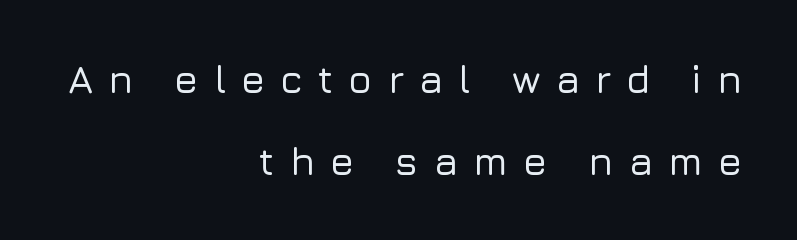
Typographically, this falls in the sans-serif category. Check the space under the baseline: it is left empty. Horizontal bands of white between lines are thick stripes. Upright lettering throughout.
